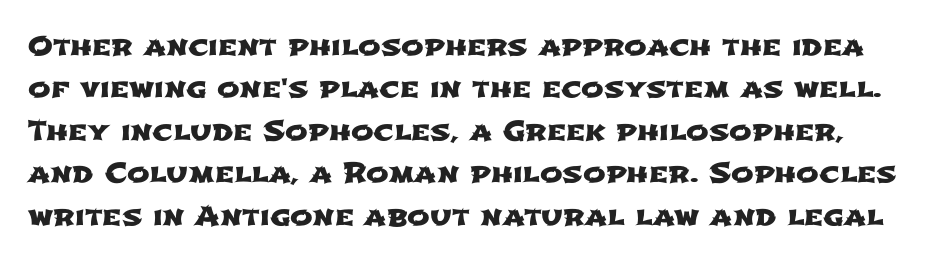
{"underline": "no", "line_spacing": "normal", "line_spacing_ratio": 1.57, "letter_spacing": "normal", "letter_spacing_em": 0.0, "glyph_px": 27}
